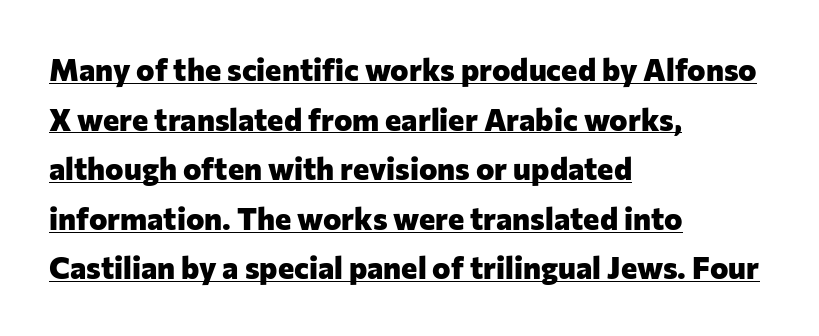
Q: Is the text bold? A: Yes.
Q: Is the text italic (slanted)? A: No, it is upright.
Q: Is the typeface a serif or a sans-serif typeface? A: Sans-serif.
Q: Is the text underlined? A: Yes.
Q: How is the paragraph aligned? A: Left-aligned.
Q: Is the spacing between letters normal or unusually wide? A: Normal.
Q: Is the spacing between lines tight, normal or loose? A: Normal.
Q: Width (condensed, normal, or wide)? A: Normal.
Q: Stroke contrast? A: Low.
Q: x-height? A: Medium.
Q: Monospaced? A: No.
